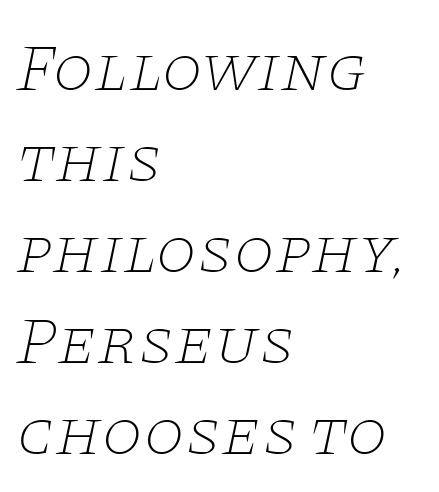
Evenly set lines give the paragraph a standard silhouette. The gaps between neighbouring characters are ordinary and unremarkable. To sum up the face: it has serifs. The typesetting does not lean heavy: it is not bold. Think of a printed novel: that variable character pitch is what you see here.
